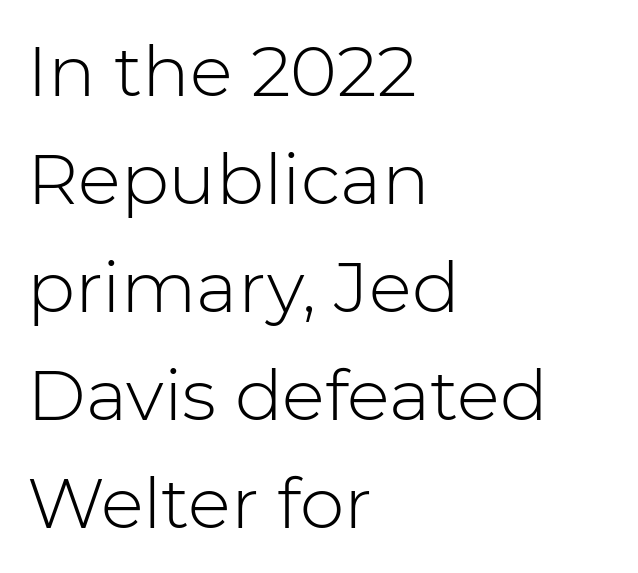
The image shows 71 px light sans-serif type, upright; set left-aligned, normal line spacing (1.52x), normal letter spacing, not underlined; low stroke contrast and a medium x-height.
